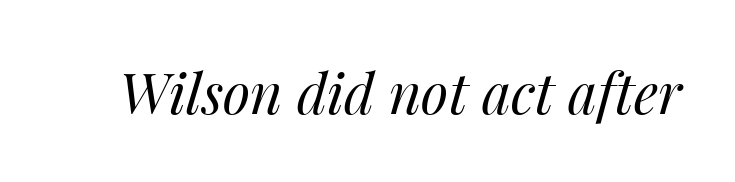
{"italic": "yes", "lean": "right", "slant_degrees": 14, "bold": "no", "weight": "regular", "width": "normal", "stroke_contrast": "medium", "x_height": "medium", "monospaced": "no", "underline": "no", "letter_spacing": "normal", "letter_spacing_em": 0.0, "glyph_px": 56}
